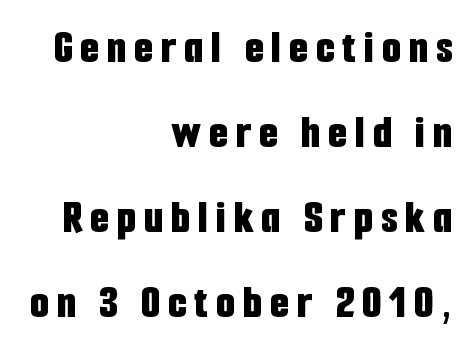
{"serif": "no", "italic": "no", "bold": "yes", "weight": "bold", "width": "condensed", "stroke_contrast": "low", "x_height": "medium", "monospaced": "no", "underline": "no", "align": "right", "line_spacing_ratio": 1.77, "glyph_px": 48}
